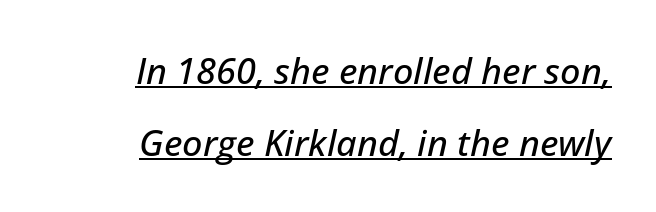
Q: Is the text italic (slanted)? A: Yes, it leans right by about 12 degrees.
Q: Is the text underlined? A: Yes.
Q: How is the paragraph aligned? A: Right-aligned.
Q: Is the spacing between letters normal or unusually wide? A: Normal.
Q: Is the spacing between lines tight, normal or loose? A: Loose.
Q: Width (condensed, normal, or wide)? A: Normal.
Q: Stroke contrast? A: Low.
Q: x-height? A: Medium.
Q: Monospaced? A: No.
